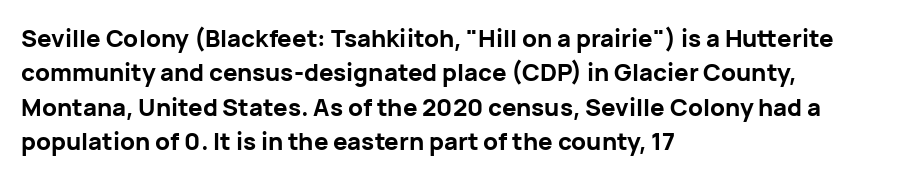
The passage shown is emphatically bold. The space directly below the letters is spotless. Italic? Not at all — the glyphs are vertical. The block of text has a typical density, with ordinary space between rows.
